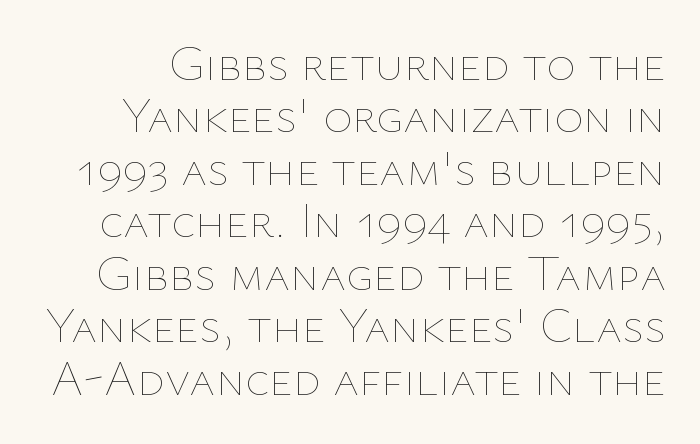
Bold? No — there's no thickening of the strokes. No extra tracking has been applied to these lines. Does the lettering tilt? It doesn't — this is upright. Does the leading feel generous? Not at all — it's pinched. Think of a printed novel: that variable character pitch is what you see here.
